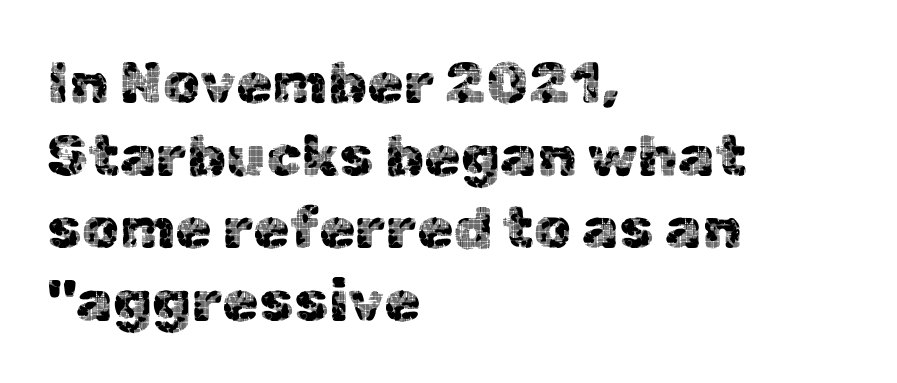
Q: Is the text italic (slanted)? A: No, it is upright.
Q: Is the typeface a serif or a sans-serif typeface? A: Sans-serif.
Q: Is the text underlined? A: No.
Q: How is the paragraph aligned? A: Left-aligned.
Q: Is the spacing between letters normal or unusually wide? A: Normal.
Q: Width (condensed, normal, or wide)? A: Normal.
Q: x-height? A: Medium.
Q: Monospaced? A: No.
